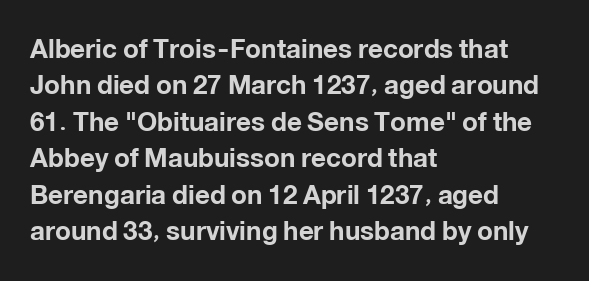
{"italic": "no", "bold": "yes", "underline": "no", "align": "left", "line_spacing": "normal", "line_spacing_ratio": 1.4, "letter_spacing": "normal", "letter_spacing_em": 0.0, "glyph_px": 26}
